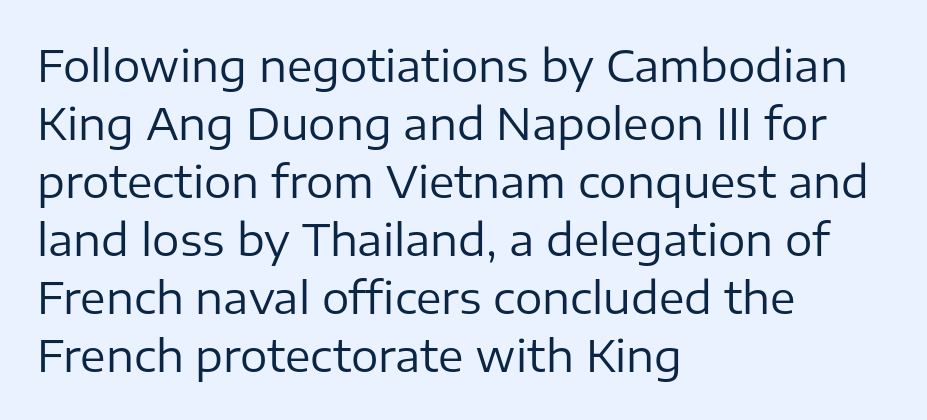
{"serif": "no", "italic": "no", "bold": "no", "weight": "regular", "width": "normal", "stroke_contrast": "low", "x_height": "medium", "monospaced": "no", "underline": "no", "align": "left", "line_spacing": "normal", "line_spacing_ratio": 1.35, "letter_spacing": "normal", "letter_spacing_em": 0.0, "glyph_px": 43}
